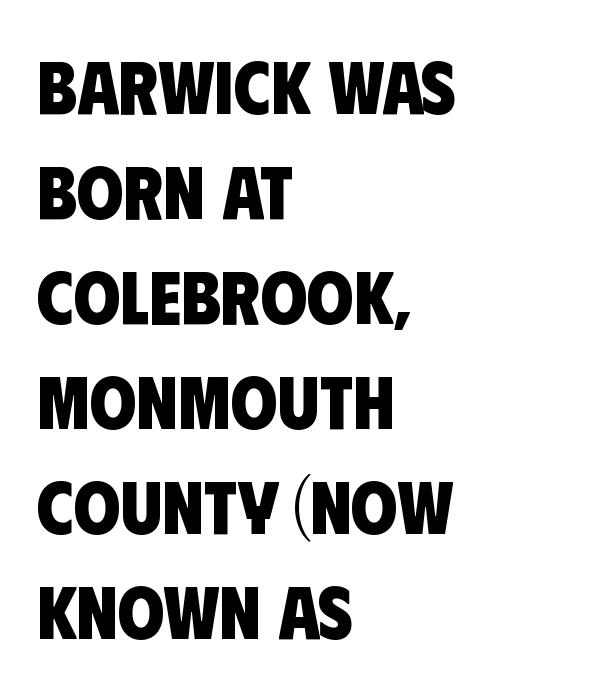
The image shows 75 px heavy, condensed sans-serif type; set left-aligned, normal line spacing (1.4x), normal letter spacing, not underlined; low stroke contrast and a large x-height.
